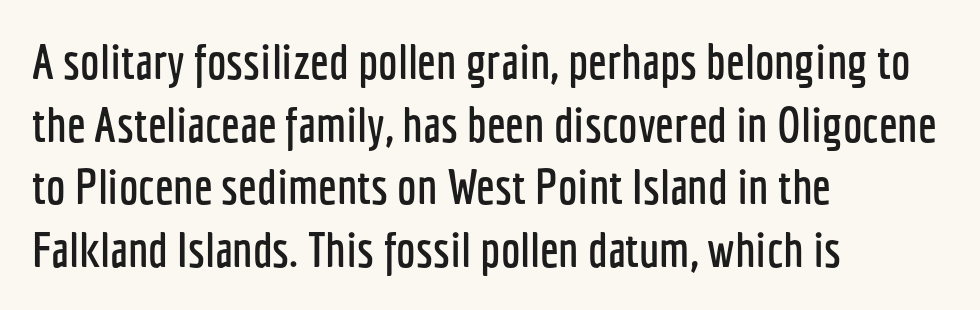
Q: Is the text italic (slanted)? A: No, it is upright.
Q: Is the typeface a serif or a sans-serif typeface? A: Sans-serif.
Q: Is the text underlined? A: No.
Q: How is the paragraph aligned? A: Left-aligned.
Q: Is the spacing between letters normal or unusually wide? A: Normal.
Q: Is the spacing between lines tight, normal or loose? A: Normal.
Q: Width (condensed, normal, or wide)? A: Condensed.
Q: Stroke contrast? A: Low.
Q: x-height? A: Medium.
Q: Monospaced? A: No.
